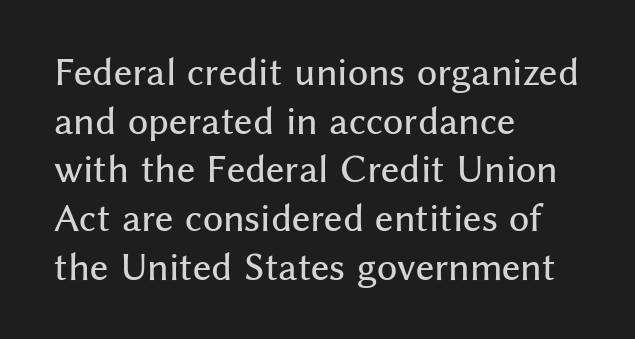
Q: Is the text italic (slanted)? A: No, it is upright.
Q: Is the typeface a serif or a sans-serif typeface? A: Sans-serif.
Q: Is the text underlined? A: No.
Q: How is the paragraph aligned? A: Left-aligned.
Q: Is the spacing between letters normal or unusually wide? A: Normal.
Q: Is the spacing between lines tight, normal or loose? A: Normal.
Q: Width (condensed, normal, or wide)? A: Normal.
Q: Stroke contrast? A: Medium.
Q: x-height? A: Medium.
Q: Monospaced? A: No.
